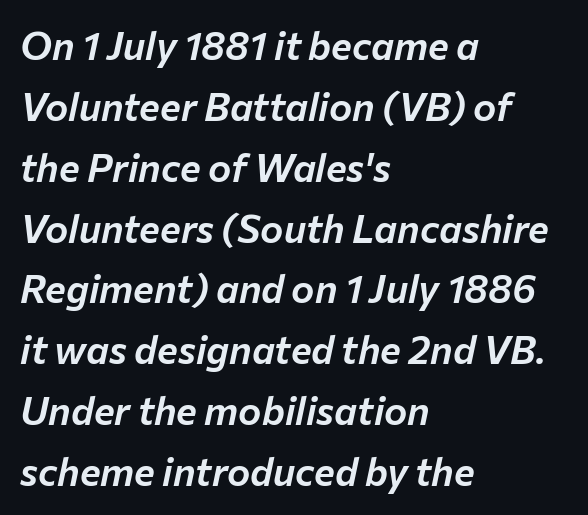
{"italic": "yes", "lean": "right", "slant_degrees": 12, "width": "normal", "stroke_contrast": "low", "x_height": "medium", "monospaced": "no", "underline": "no", "align": "left", "line_spacing": "normal", "line_spacing_ratio": 1.56, "letter_spacing": "normal", "letter_spacing_em": 0.0, "glyph_px": 39}
